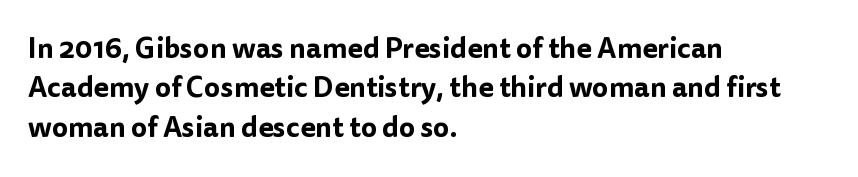
The line texture is even and compact thanks to regular tracking. Note the varied advance widths — an 'i' is clearly narrower than an 'm'. The foot of each line stays bare and open. Serifs: no, the terminals of the letterforms are clean. Compared with typical paragraphs, the rows here are spaced about the same.
